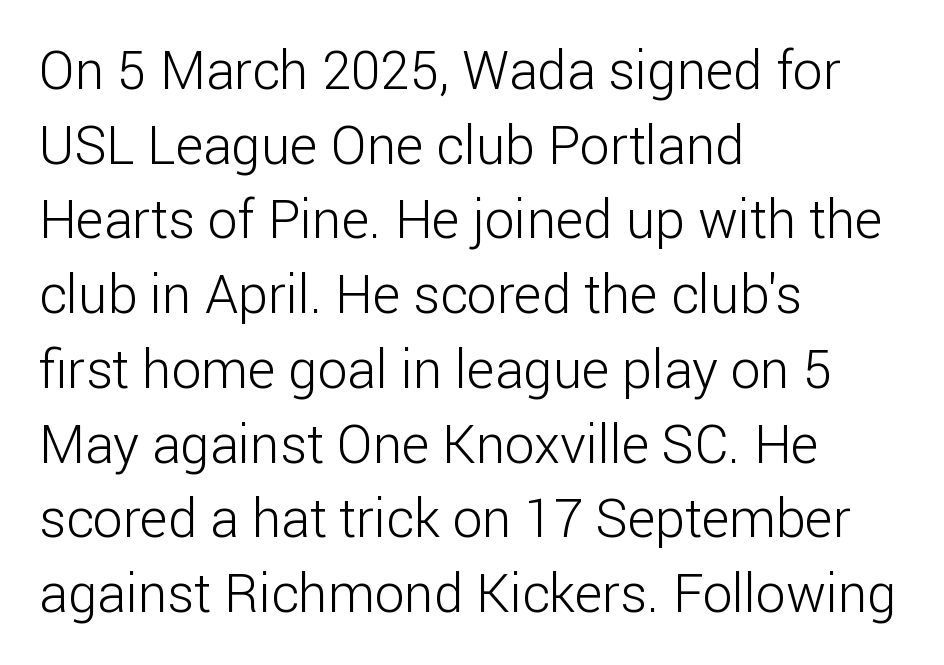
Q: Is the text bold? A: No.
Q: Is the text italic (slanted)? A: No, it is upright.
Q: Is the typeface a serif or a sans-serif typeface? A: Sans-serif.
Q: Is the text underlined? A: No.
Q: How is the paragraph aligned? A: Left-aligned.
Q: Is the spacing between letters normal or unusually wide? A: Normal.
Q: Is the spacing between lines tight, normal or loose? A: Normal.
Q: Width (condensed, normal, or wide)? A: Normal.
Q: Stroke contrast? A: Low.
Q: x-height? A: Medium.
Q: Monospaced? A: No.
